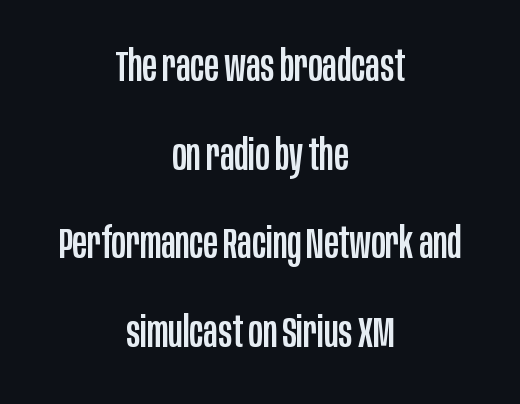
The image shows 43 px condensed sans-serif type, upright; set centered, loose line spacing (2.06x), normal letter spacing, not underlined; low stroke contrast and a large x-height.
